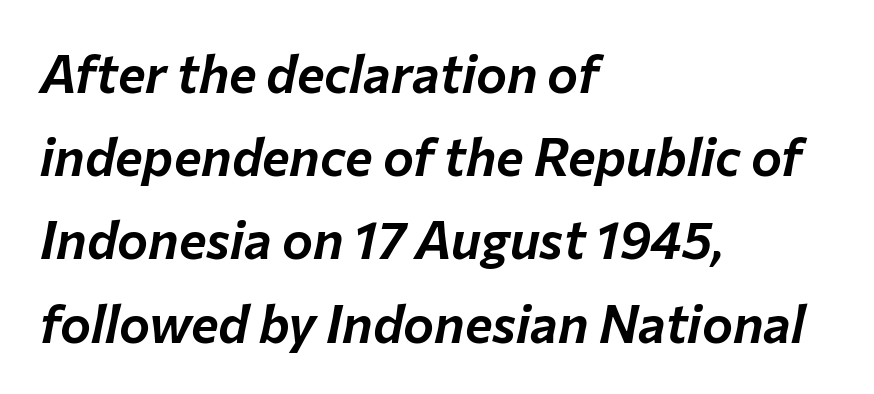
Q: Is the text italic (slanted)? A: Yes, it leans right by about 12 degrees.
Q: Is the text underlined? A: No.
Q: How is the paragraph aligned? A: Left-aligned.
Q: Is the spacing between letters normal or unusually wide? A: Normal.
Q: Is the spacing between lines tight, normal or loose? A: Normal.
Q: Width (condensed, normal, or wide)? A: Normal.
Q: Stroke contrast? A: Low.
Q: x-height? A: Medium.
Q: Monospaced? A: No.
